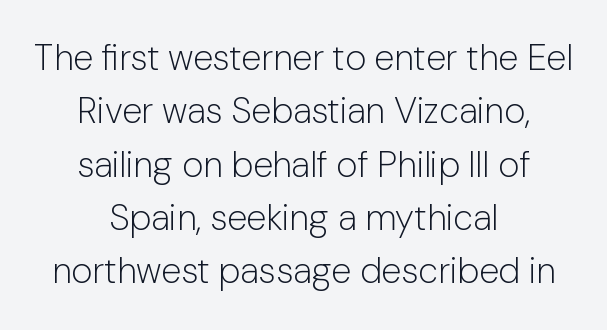
Q: Is the text bold? A: No.
Q: Is the text italic (slanted)? A: No, it is upright.
Q: Is the typeface a serif or a sans-serif typeface? A: Sans-serif.
Q: Is the text underlined? A: No.
Q: How is the paragraph aligned? A: Centered.
Q: Is the spacing between letters normal or unusually wide? A: Normal.
Q: Is the spacing between lines tight, normal or loose? A: Normal.
Q: Width (condensed, normal, or wide)? A: Normal.
Q: Stroke contrast? A: Low.
Q: x-height? A: Medium.
Q: Monospaced? A: No.
